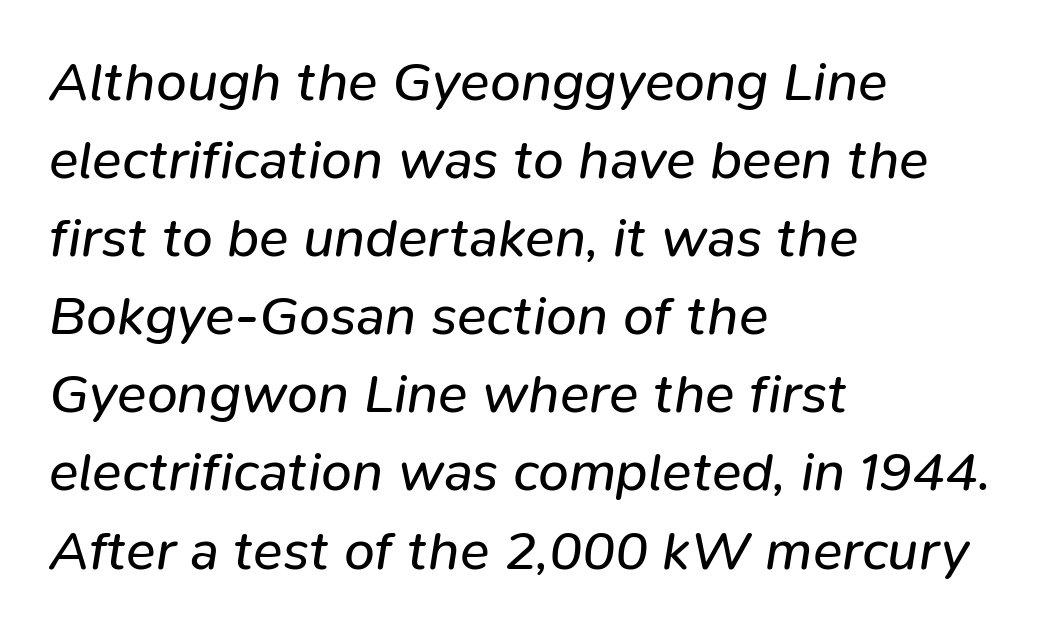
{"italic": "yes", "lean": "right", "slant_degrees": 9, "bold": "no", "weight": "regular", "width": "normal", "stroke_contrast": "low", "x_height": "medium", "monospaced": "no", "underline": "no", "align": "left", "line_spacing": "normal", "line_spacing_ratio": 1.42, "letter_spacing": "normal", "letter_spacing_em": 0.0, "glyph_px": 55}
